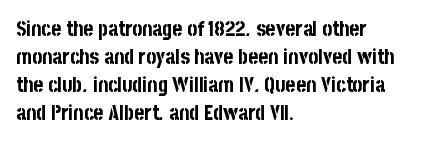
Style check: upright. Reading down the block, your eye returns to a fixed left position each line. This rendering leaves character spacing at its baseline value. Check under the words: just untouched page.
